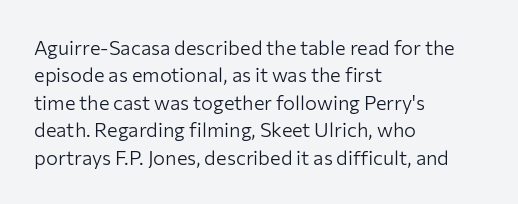
The image shows 20 px text type, upright; set left-aligned, normal line spacing (1.37x), normal letter spacing, not underlined.
